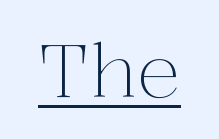
The image shows 73 px light serif type, upright; set normal letter spacing, underlined; medium stroke contrast and a medium x-height.
